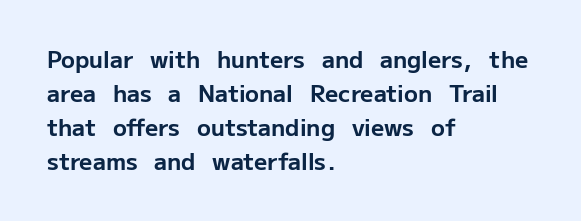
The strip under each line holds only bare page. How are the letters spaced? Ordinarily, with no added tracking. Line spacing here is normal. This rendering uses left alignment, leaving the right contour irregular. When letters stand straight like this, we call the style roman or upright. The rendering uses a bold face; every stroke is thick and dark.
